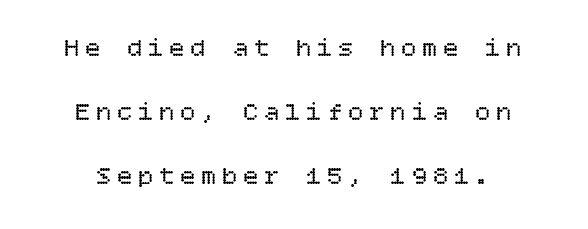
{"italic": "no", "bold": "no", "underline": "no", "align": "center", "line_spacing": "loose", "line_spacing_ratio": 2.47, "letter_spacing": "wide", "letter_spacing_em": 0.21, "glyph_px": 26}
